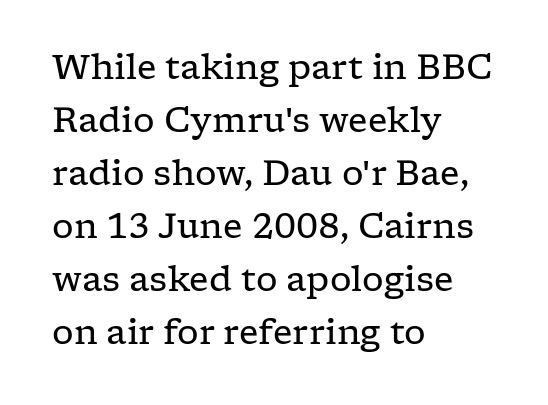
The image shows 34 px regular-weight, wide serif type, upright; set left-aligned, normal line spacing (1.56x), normal letter spacing, not underlined; low stroke contrast and a medium x-height.
